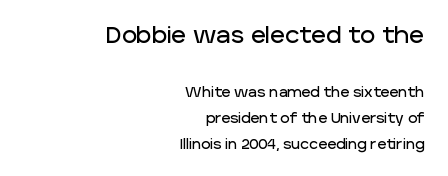
This is roman type, the default non-slanted kind. Decoration check: the copy has no underline. Is the letter spacing exaggerated? No — it looks like the ordinary default. Right-aligned paragraph, ragged on the left. Between these two stacked blocks, the higher one wins on size.
